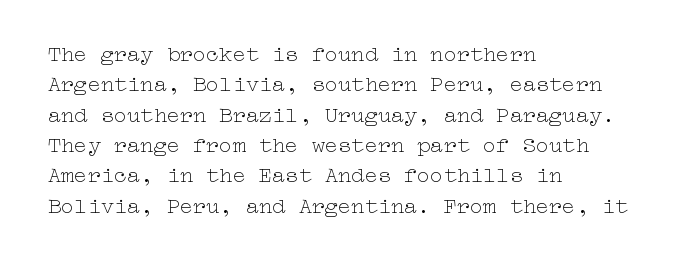
{"italic": "no", "bold": "no", "underline": "no", "align": "left", "line_spacing": "normal", "line_spacing_ratio": 1.38, "letter_spacing": "normal", "letter_spacing_em": 0.0, "glyph_px": 22}
